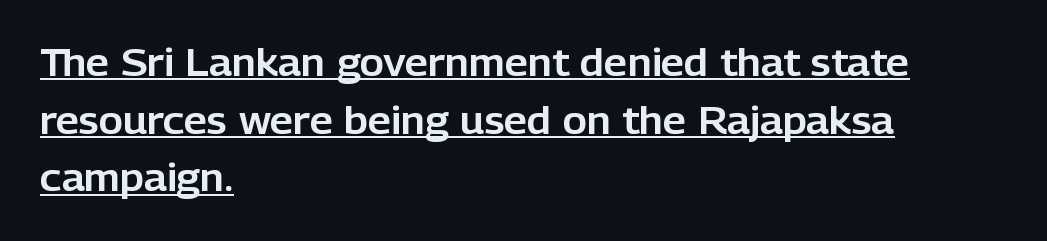
The image shows 37 px sans-serif type, upright; set left-aligned, normal line spacing (1.56x), normal letter spacing, underlined; low stroke contrast and a medium x-height.
